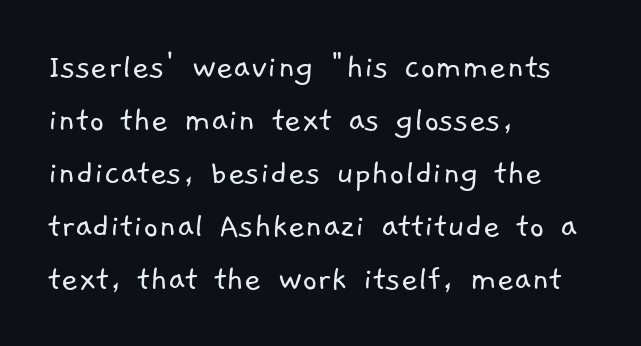
{"serif": "no", "bold": "no", "weight": "light", "width": "normal", "stroke_contrast": "low", "x_height": "medium", "monospaced": "no", "underline": "no", "align": "left", "line_spacing": "normal", "line_spacing_ratio": 1.43, "letter_spacing": "normal", "letter_spacing_em": 0.0, "glyph_px": 37}
